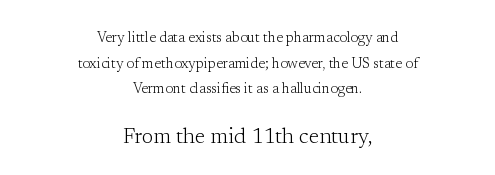
The passage shown begins with its smaller block and ends with its larger one. The tracking reads as untouched default to a designer's eye. A centered setting, common on invitations and titles, is used for this passage. Nothing heavy about these letters — not bold at all. Rendered with straight, roman letterforms. Has an underline been added? It has not.
